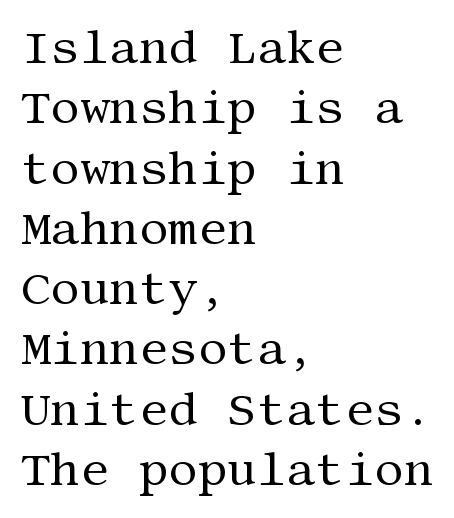
A classic flush-left, rag-right setting is used for this passage. The text was rendered using a seriffed face with decorative stroke endings. The tracking reads as untouched default to a designer's eye. Weight class: somewhere from thin through regular. Rows of type keep a routine distance in the vertical direction.
